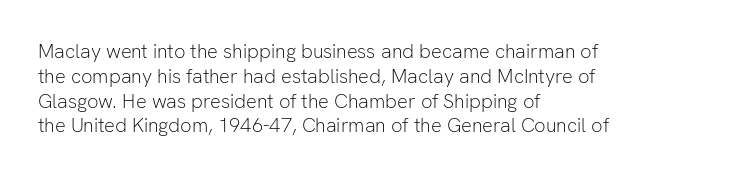
Each stroke keeps to a modest, everyday thickness or less. The type is set solid horizontally, with unmodified tracking. Italic: no, the glyphs are upright roman. In CSS terms this would be text-align: left.
